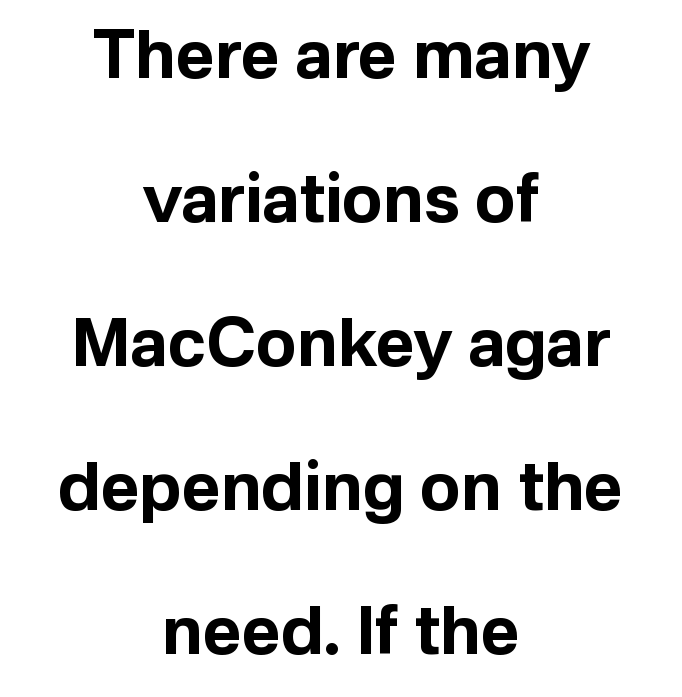
Q: Is the text bold? A: Yes.
Q: Is the text italic (slanted)? A: No, it is upright.
Q: Is the typeface a serif or a sans-serif typeface? A: Sans-serif.
Q: Is the text underlined? A: No.
Q: How is the paragraph aligned? A: Centered.
Q: Is the spacing between letters normal or unusually wide? A: Normal.
Q: Is the spacing between lines tight, normal or loose? A: Loose.
Q: Width (condensed, normal, or wide)? A: Normal.
Q: Stroke contrast? A: Low.
Q: x-height? A: Medium.
Q: Monospaced? A: No.
